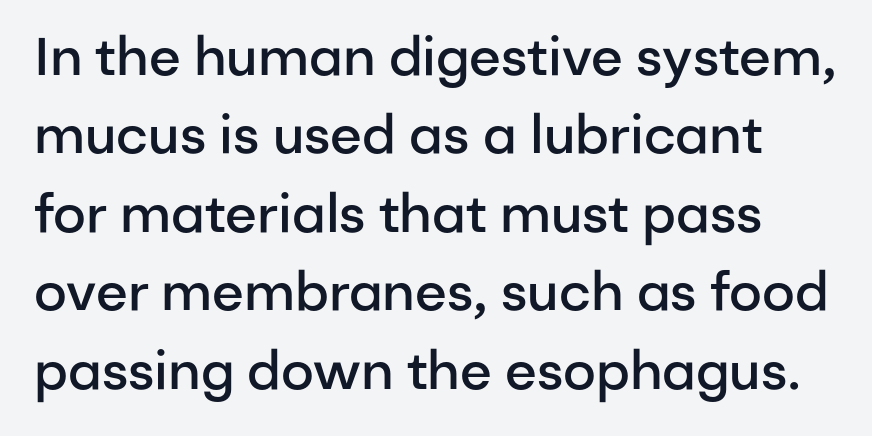
{"serif": "no", "italic": "no", "bold": "semi", "weight": "semibold", "width": "normal", "stroke_contrast": "low", "x_height": "medium", "monospaced": "no", "underline": "no", "line_spacing": "normal", "line_spacing_ratio": 1.48, "letter_spacing": "normal", "letter_spacing_em": 0.0, "glyph_px": 53}
